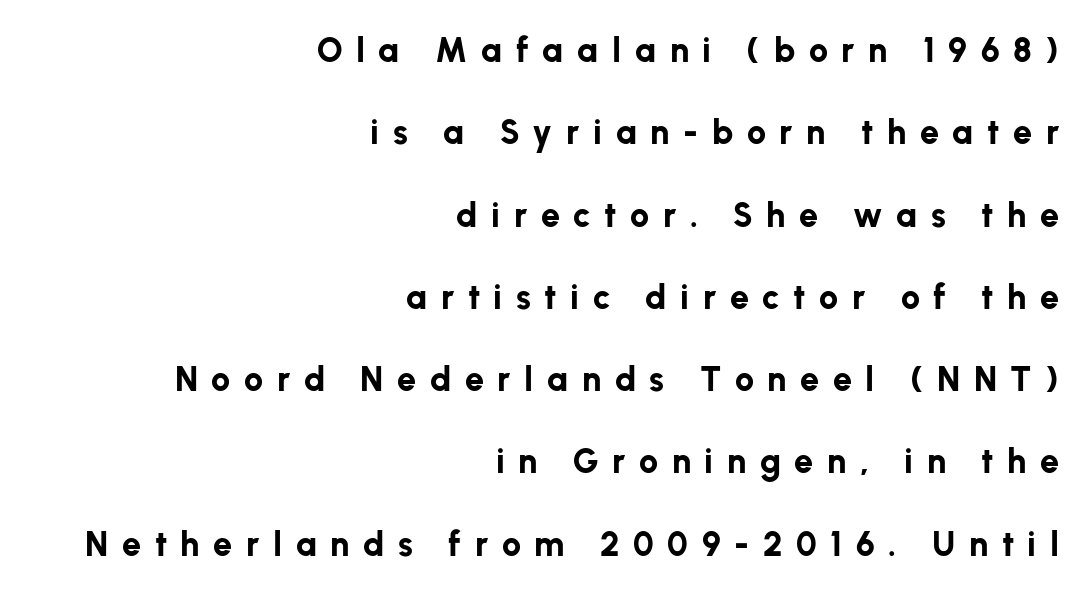
Q: Is the text bold? A: Yes.
Q: Is the text italic (slanted)? A: No, it is upright.
Q: Is the typeface a serif or a sans-serif typeface? A: Sans-serif.
Q: Is the text underlined? A: No.
Q: How is the paragraph aligned? A: Right-aligned.
Q: Is the spacing between letters normal or unusually wide? A: Unusually wide.
Q: Is the spacing between lines tight, normal or loose? A: Loose.
Q: Width (condensed, normal, or wide)? A: Normal.
Q: Stroke contrast? A: Low.
Q: x-height? A: Medium.
Q: Monospaced? A: No.
